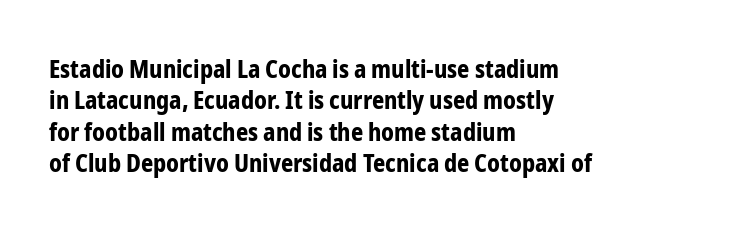
Q: Is the text bold? A: Yes.
Q: Is the text italic (slanted)? A: No, it is upright.
Q: Is the text underlined? A: No.
Q: How is the paragraph aligned? A: Left-aligned.
Q: Is the spacing between letters normal or unusually wide? A: Normal.
Q: Is the spacing between lines tight, normal or loose? A: Normal.
